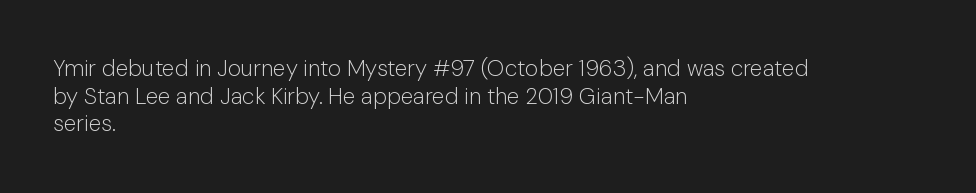
Q: Is the text bold? A: No.
Q: Is the text italic (slanted)? A: No, it is upright.
Q: Is the text underlined? A: No.
Q: How is the paragraph aligned? A: Left-aligned.
Q: Is the spacing between letters normal or unusually wide? A: Normal.
